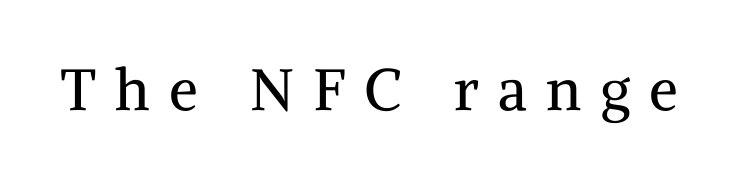
{"serif": "yes", "italic": "no", "bold": "no", "weight": "regular", "width": "normal", "stroke_contrast": "medium", "x_height": "medium", "monospaced": "no", "underline": "no", "letter_spacing": "wide", "letter_spacing_em": 0.33, "glyph_px": 58}
